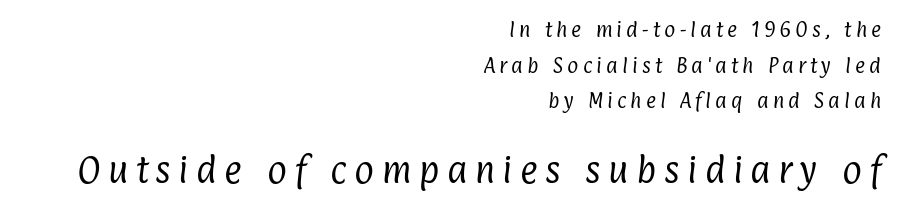
Glance below the letters and you will spot only blank space. The lines in this sample share a right terminus and differ only in where they begin. Is this a heavy cut? Hardly; it is regular or lighter. Regarding serifs, this sample does without them.
